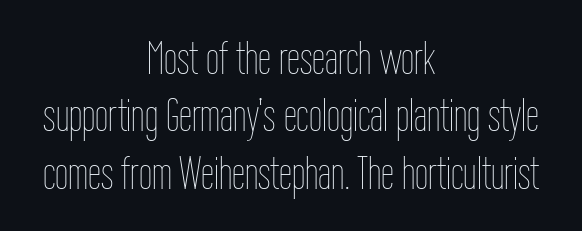
The space directly below the letters is spotless. In terms of posture, this sample is upright. The horizontal fit of the characters is conventional and even. Looks like regular typesetting: each glyph gets only the width it needs.
